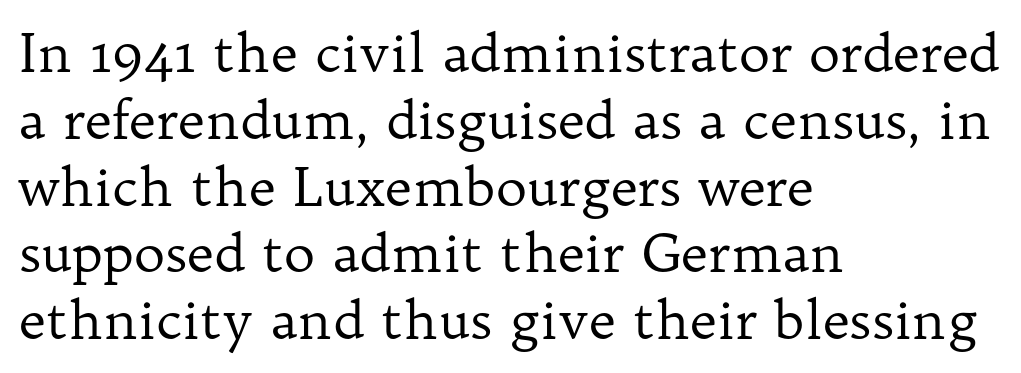
Q: Is the text bold? A: No.
Q: Is the text italic (slanted)? A: No, it is upright.
Q: Is the typeface a serif or a sans-serif typeface? A: Serif.
Q: Is the text underlined? A: No.
Q: How is the paragraph aligned? A: Left-aligned.
Q: Is the spacing between letters normal or unusually wide? A: Normal.
Q: Is the spacing between lines tight, normal or loose? A: Normal.
Q: Width (condensed, normal, or wide)? A: Normal.
Q: Stroke contrast? A: Low.
Q: x-height? A: Medium.
Q: Monospaced? A: No.
